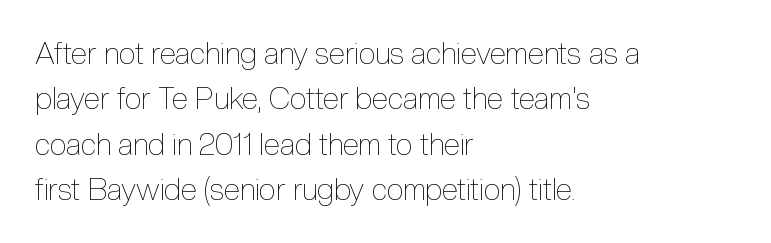
{"italic": "no", "bold": "no", "weight": "thin", "width": "condensed", "x_height": "medium", "monospaced": "no", "underline": "no", "align": "left", "line_spacing": "normal", "line_spacing_ratio": 1.51, "letter_spacing": "normal", "letter_spacing_em": 0.0, "glyph_px": 30}
